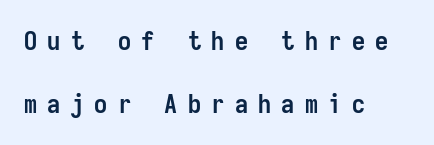
Q: Is the text bold? A: Yes.
Q: Is the text italic (slanted)? A: No, it is upright.
Q: Is the text underlined? A: No.
Q: How is the paragraph aligned? A: Left-aligned.
Q: Is the spacing between letters normal or unusually wide? A: Unusually wide.
Q: Is the spacing between lines tight, normal or loose? A: Loose.
